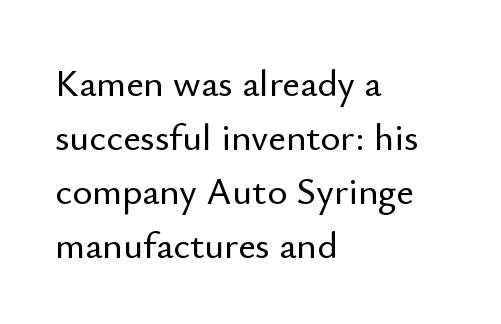
Reading down the block, your eye returns to a fixed left position each line. Ascenders rise straight up at ninety degrees. Only glyphs here, with clear space below each row. This sample uses a sans-serif face.
